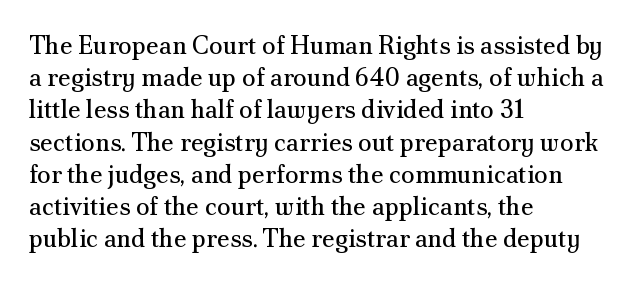
These lines keep a tight, regular rhythm from letter to letter. This sample is left-justified, so line endings fall wherever the words run out. The space between consecutive lines is moderate. Do the letters lean? They stand straight. The passage shown is not underscored anywhere. Stems and bowls with no extra thickness — not bold.
